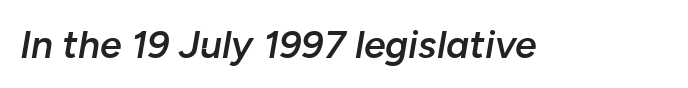
{"italic": "yes", "lean": "right", "slant_degrees": 10, "bold": "semi", "weight": "semibold", "width": "normal", "stroke_contrast": "low", "x_height": "medium", "monospaced": "no", "underline": "no", "letter_spacing": "normal", "letter_spacing_em": 0.0, "glyph_px": 39}
